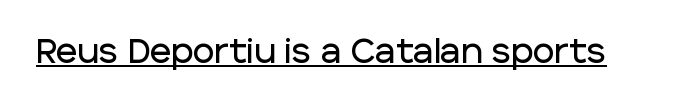
Underlined type. Think of a printed novel: that variable character pitch is what you see here. Students, note that the glyphs here touch the page at normal intervals. Font category for this specimen: sans-serif.
